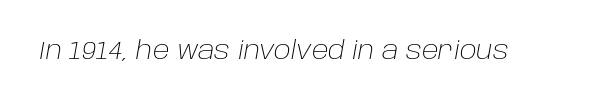
Q: Is the text bold? A: No.
Q: Is the text italic (slanted)? A: Yes, it leans right by about 10 degrees.
Q: Is the text underlined? A: No.
Q: Is the spacing between letters normal or unusually wide? A: Normal.
